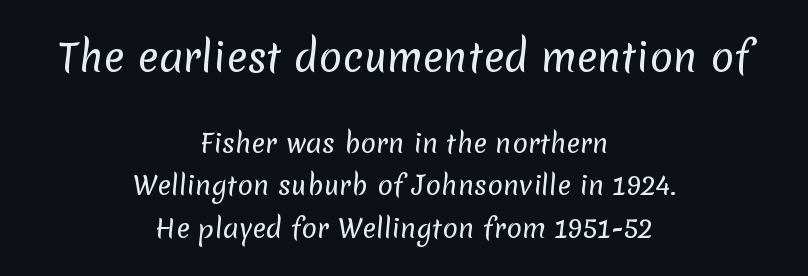
{"serif": "no", "bold": "no", "weight": "regular", "width": "normal", "stroke_contrast": "low", "x_height": "medium", "monospaced": "no", "underline": "no", "align": "center", "line_spacing": "normal", "line_spacing_ratio": 1.63, "letter_spacing": "normal", "letter_spacing_em": 0.0, "larger_block": "first", "size_ratio": 1.5, "glyph_px": 39}
